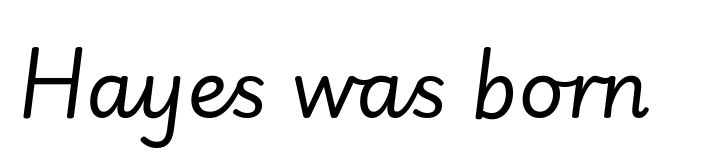
Bold? No — there's no thickening of the strokes. Check under the words: just untouched page. Character widths vary here, with narrow letters taking less room than wide ones. The glyphs look as if they've been sheared to an angle. No extra tracking has been applied to these lines.
